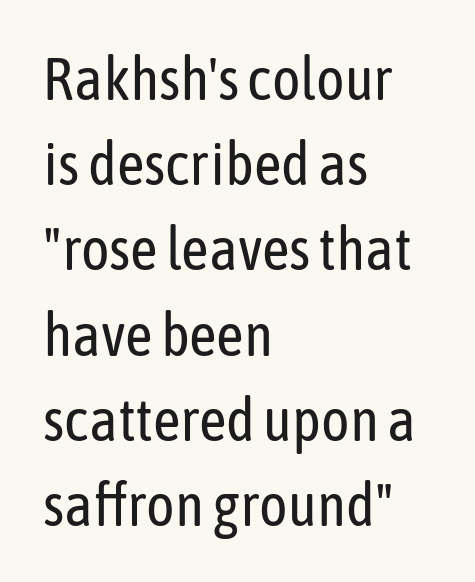
The image shows 60 px regular-weight, condensed sans-serif type, upright; set left-aligned, normal line spacing (1.42x), normal letter spacing, not underlined; low stroke contrast and a medium x-height.
